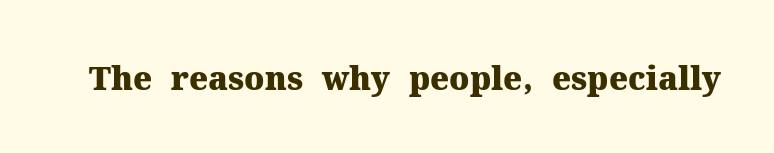
Letter spacing: default. Is the type bold? Yes — the strokes are clearly thick and heavy. The face used here is proportionally spaced, like ordinary book or web type. Small tapered or slab feet sit at the stroke ends, so this counts as serif. The typography opts for an upright posture over an oblique one. Rule under the text: the space is simply empty.
